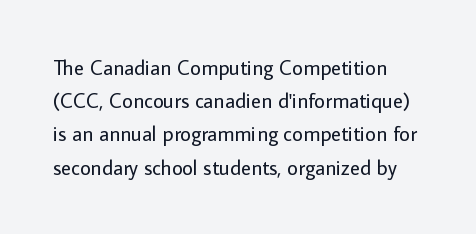
The letters look calm and open, with moderate or lighter stems. Ascenders rise straight up at ninety degrees. A typesetter would call this leading conventional body-copy spacing. Nothing unusual about the tracking: characters are spaced as the font intends. Anything drawn beneath the words? Only blank space.
